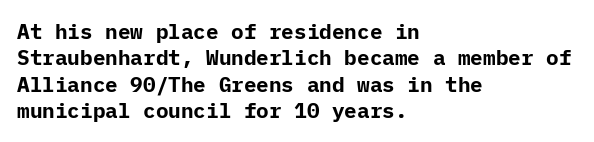
The image shows 21 px bold type, upright; set left-aligned, normal line spacing (1.26x), normal letter spacing, not underlined.
